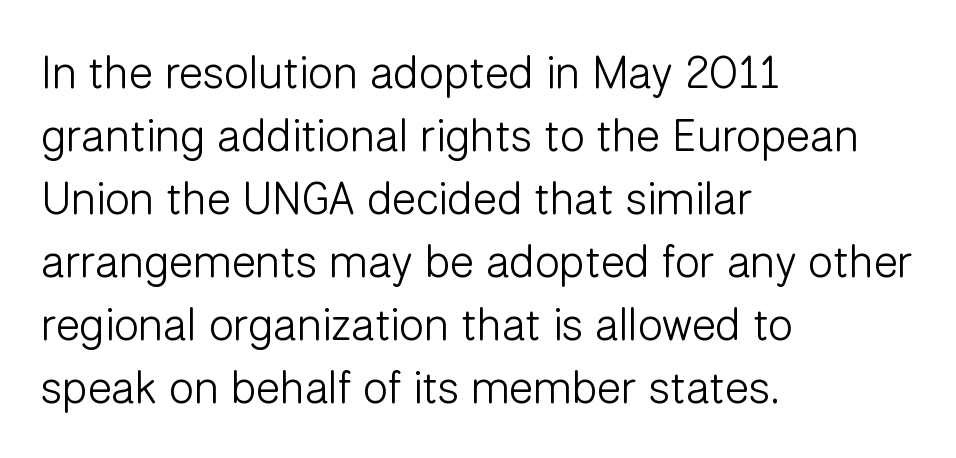
You could not count columns in this text — the font is proportionally spaced. What's the leading like? Ordinary, nothing unusual. Spacing between characters is what you'd get straight out of the box. Is the type heavy? It reads as light-to-regular instead. A student would call this left alignment; a typographer would say flush left, rag right. Designer's note — italics off, roman on.
